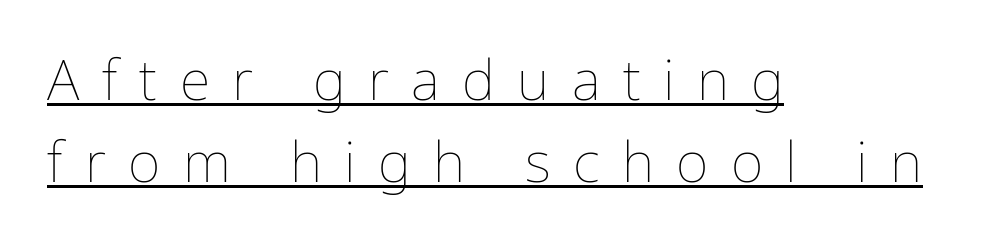
The image shows 56 px thin type, upright; set left-aligned, normal line spacing (1.47x), unusually wide letter spacing (+0.4 em), underlined; low stroke contrast and a medium x-height.
